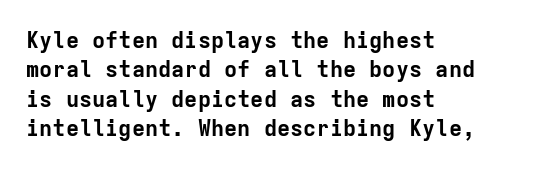
Q: Is the text bold? A: Yes.
Q: Is the text italic (slanted)? A: No, it is upright.
Q: Is the text underlined? A: No.
Q: How is the paragraph aligned? A: Left-aligned.
Q: Is the spacing between letters normal or unusually wide? A: Normal.
Q: Is the spacing between lines tight, normal or loose? A: Normal.
